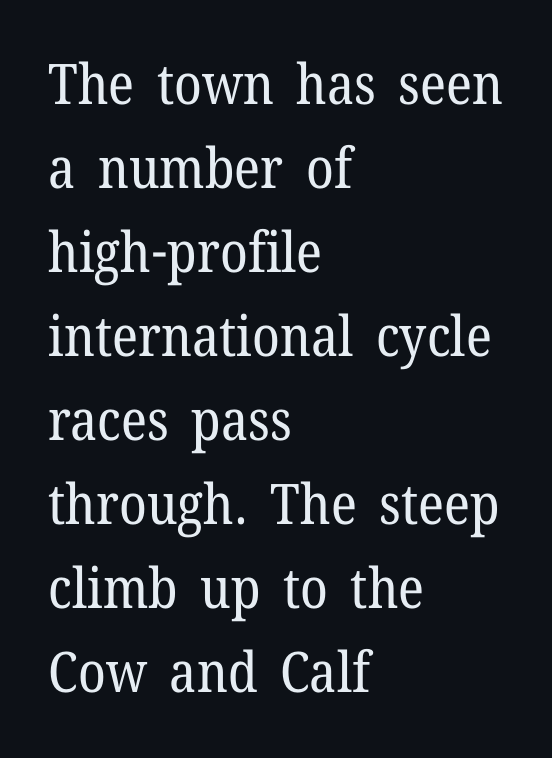
The typeface chosen for these lines features serifs. These lines sit exactly where default settings would place them. Horizontally, the lines are justified to the leading edge only. Letters rest on an invisible, unmarked baseline.
